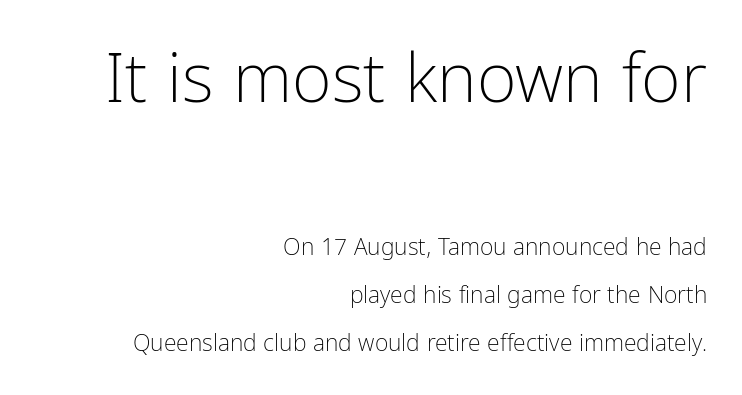
Letters have the restrained weight of plain body copy at most. No extra tracking has been applied to these lines. Nope, not italic — everything's standing straight. Looks like regular typesetting: each glyph gets only the width it needs.
